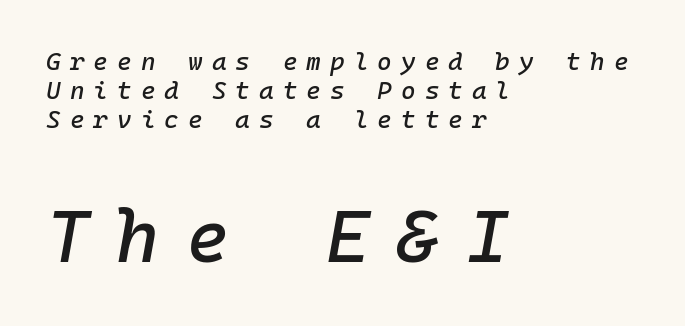
Q: Is the text italic (slanted)? A: Yes, it leans right by about 10 degrees.
Q: Is the text underlined? A: No.
Q: How is the paragraph aligned? A: Left-aligned.
Q: Is the spacing between letters normal or unusually wide? A: Unusually wide.
Q: Which block of text is set in a larger size, the first (top) or the second (bottom)? A: The second (bottom) one.
Q: Width (condensed, normal, or wide)? A: Normal.
Q: Stroke contrast? A: Low.
Q: x-height? A: Medium.
Q: Monospaced? A: Yes.
